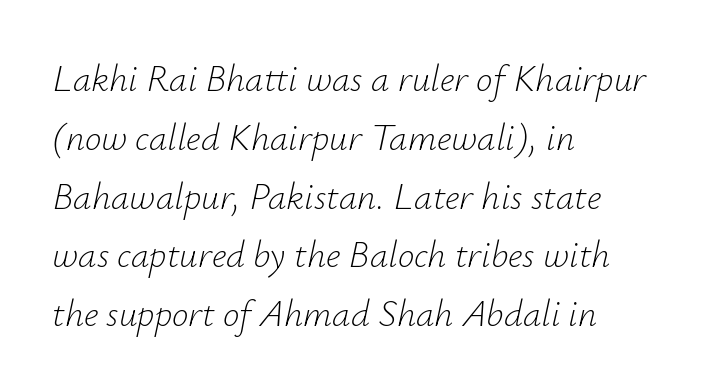
Q: Is the text bold? A: No.
Q: Is the text italic (slanted)? A: Yes, it leans right by about 12 degrees.
Q: Is the text underlined? A: No.
Q: How is the paragraph aligned? A: Left-aligned.
Q: Is the spacing between letters normal or unusually wide? A: Normal.
Q: Is the spacing between lines tight, normal or loose? A: Normal.
Q: Width (condensed, normal, or wide)? A: Normal.
Q: Stroke contrast? A: Low.
Q: x-height? A: Small.
Q: Monospaced? A: No.
